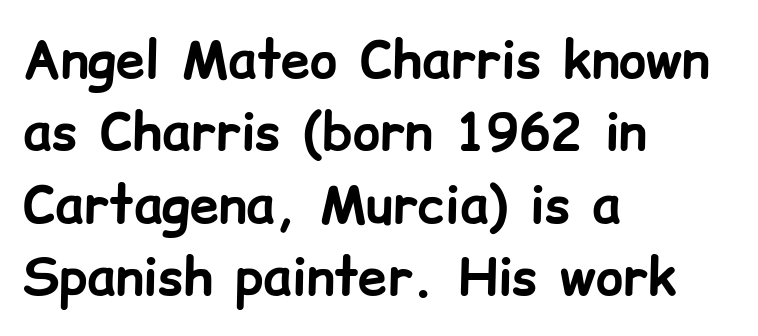
Character widths vary here, with narrow letters taking less room than wide ones. The words here are not underlined. Typesetter's note: full bold, strokes at maximum text heaviness. A classic flush-left, rag-right setting is used for this passage. Honestly, the letter spacing is just normal — you wouldn't notice it.
